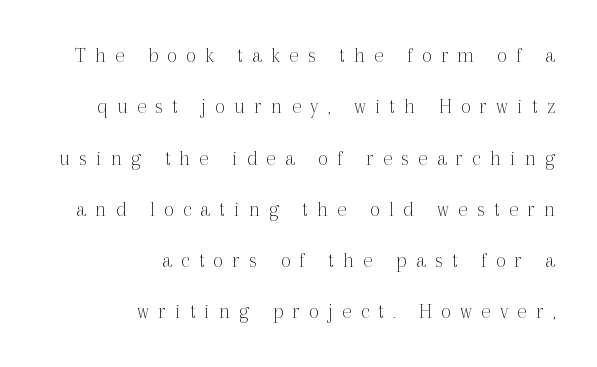
The image shows 22 px text type, upright; set right-aligned, loose line spacing (2.33x), unusually wide letter spacing (+0.42 em), not underlined.
